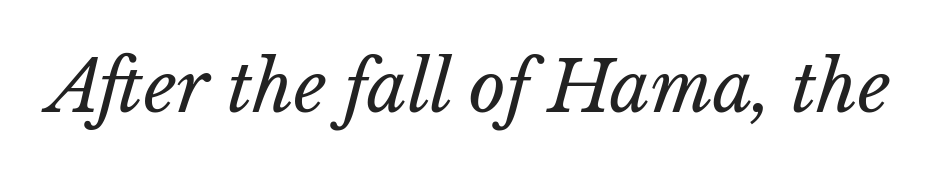
A typesetter would call this proportional, since set widths differ per character. The foot of each line stays bare and open. A typesetter would mark this as italic. Standard letterfit; no display-style spreading of the glyphs. Unbolded letterforms with no extra heft.
